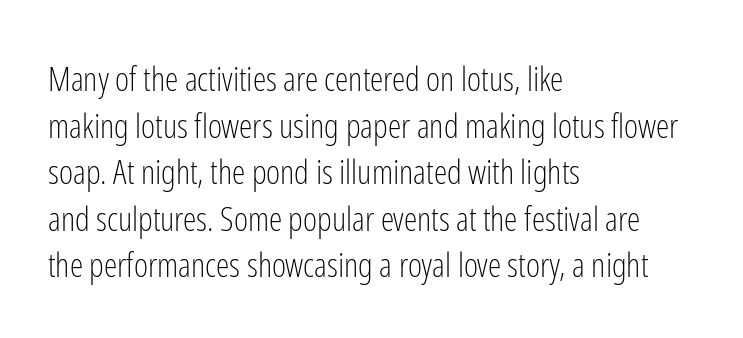
Q: Is the text bold? A: No.
Q: Is the text italic (slanted)? A: No, it is upright.
Q: Is the typeface a serif or a sans-serif typeface? A: Sans-serif.
Q: Is the text underlined? A: No.
Q: How is the paragraph aligned? A: Left-aligned.
Q: Is the spacing between letters normal or unusually wide? A: Normal.
Q: Is the spacing between lines tight, normal or loose? A: Normal.
Q: Width (condensed, normal, or wide)? A: Condensed.
Q: Stroke contrast? A: Low.
Q: x-height? A: Medium.
Q: Monospaced? A: No.
